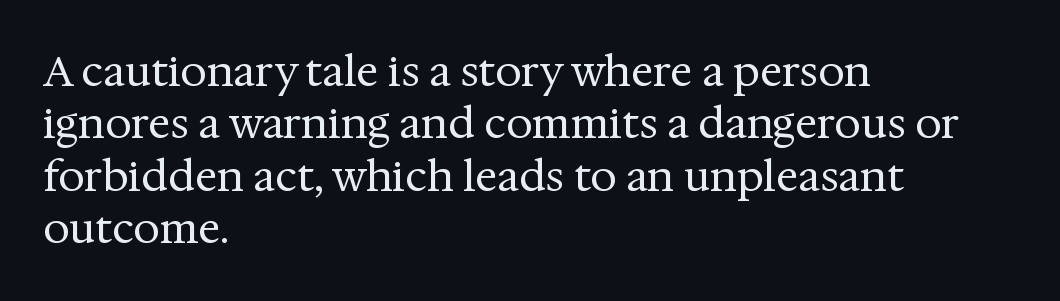
{"serif": "yes", "italic": "no", "bold": "no", "weight": "regular", "width": "normal", "stroke_contrast": "medium", "x_height": "medium", "monospaced": "no", "underline": "no", "align": "left", "line_spacing": "normal", "line_spacing_ratio": 1.25, "letter_spacing": "normal", "letter_spacing_em": 0.0, "glyph_px": 42}
